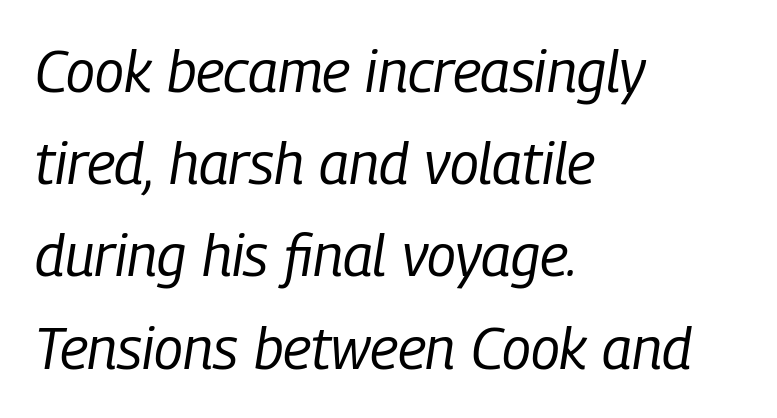
The passage shown is typed in a proportional face where columns would drift. Compared with typical paragraphs, the rows here are spaced about the same. The characters are drawn with everyday or finer stroke widths. Only glyphs here, with clear space below each row.
